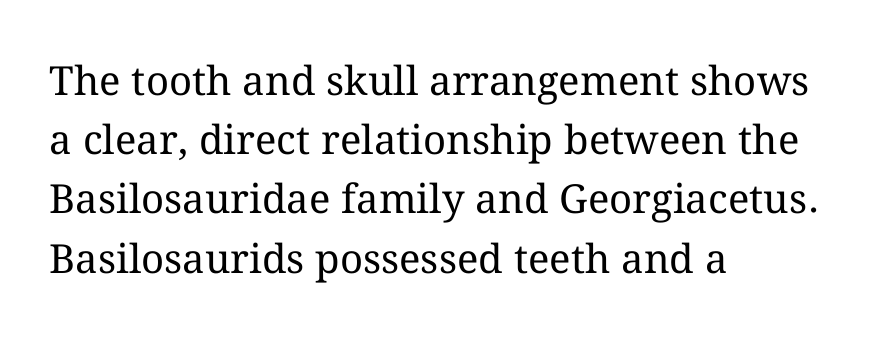
{"italic": "no", "bold": "no", "weight": "regular", "width": "normal", "stroke_contrast": "medium", "x_height": "medium", "monospaced": "no", "underline": "no", "align": "left", "line_spacing": "normal", "line_spacing_ratio": 1.48, "letter_spacing": "normal", "letter_spacing_em": 0.0, "glyph_px": 40}
